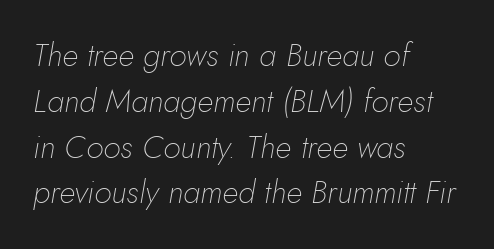
The image shows 32 px thin type, italic (leaning right); set left-aligned, normal line spacing (1.43x), normal letter spacing, not underlined; low stroke contrast and a small x-height.
